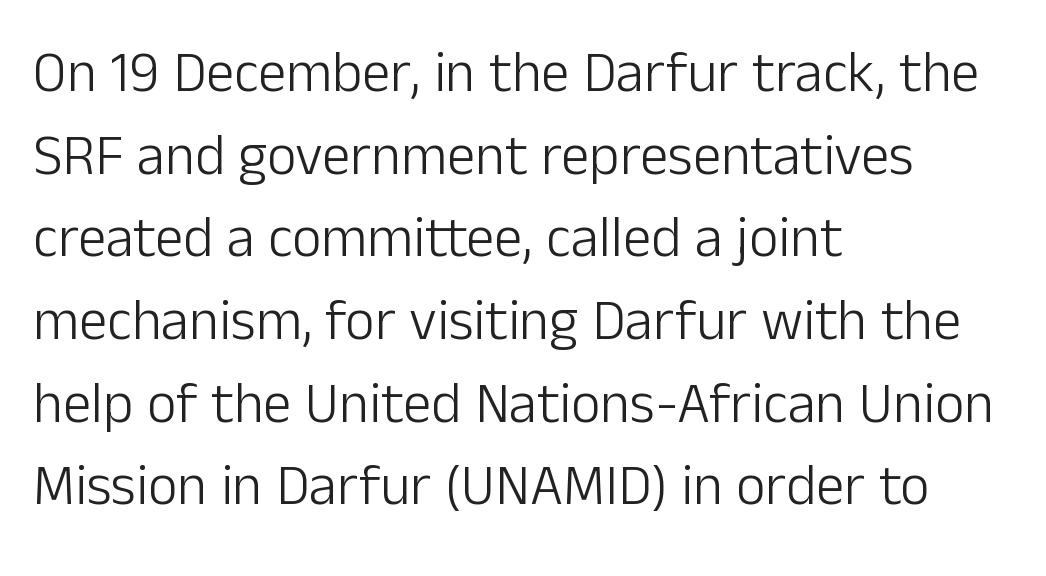
Q: Is the text bold? A: No.
Q: Is the text italic (slanted)? A: No, it is upright.
Q: Is the typeface a serif or a sans-serif typeface? A: Sans-serif.
Q: Is the text underlined? A: No.
Q: How is the paragraph aligned? A: Left-aligned.
Q: Is the spacing between letters normal or unusually wide? A: Normal.
Q: Is the spacing between lines tight, normal or loose? A: Normal.
Q: Width (condensed, normal, or wide)? A: Normal.
Q: Stroke contrast? A: Low.
Q: x-height? A: Medium.
Q: Monospaced? A: No.
